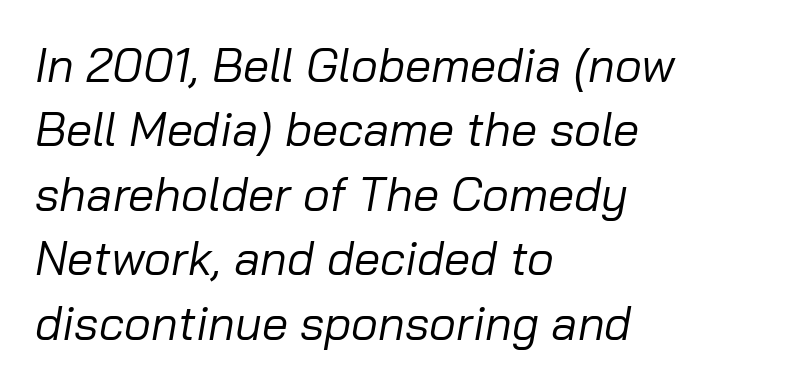
The image shows 47 px regular-weight type, italic (leaning right); set left-aligned, normal line spacing (1.37x), normal letter spacing, not underlined; low stroke contrast and a medium x-height.
